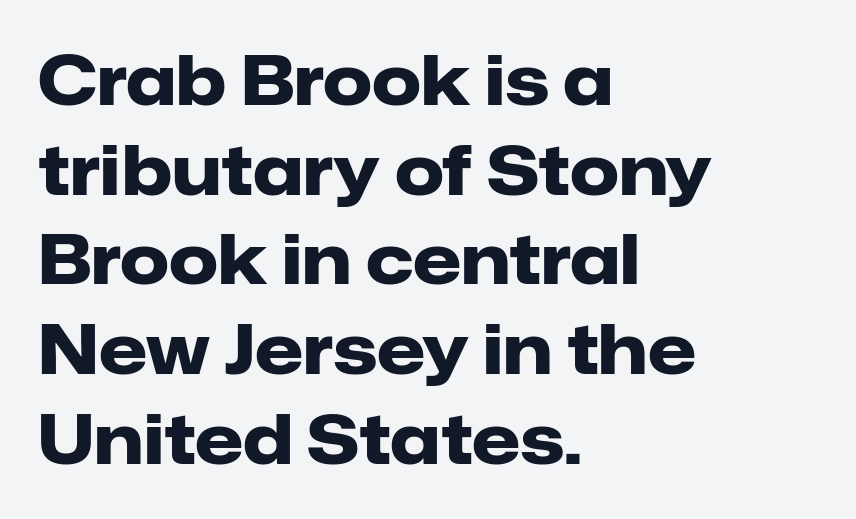
{"serif": "no", "italic": "no", "bold": "yes", "weight": "heavy", "width": "normal", "stroke_contrast": "low", "x_height": "medium", "monospaced": "no", "underline": "no", "align": "left", "line_spacing": "normal", "line_spacing_ratio": 1.3, "letter_spacing": "normal", "letter_spacing_em": 0.0, "glyph_px": 69}
